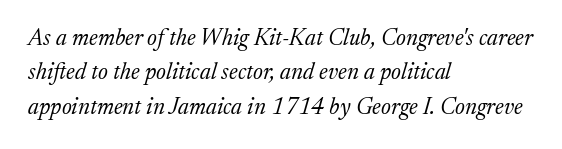
Q: Is the text bold? A: No.
Q: Is the text italic (slanted)? A: Yes, it leans right by about 17 degrees.
Q: Is the text underlined? A: No.
Q: How is the paragraph aligned? A: Left-aligned.
Q: Is the spacing between letters normal or unusually wide? A: Normal.
Q: Is the spacing between lines tight, normal or loose? A: Normal.
